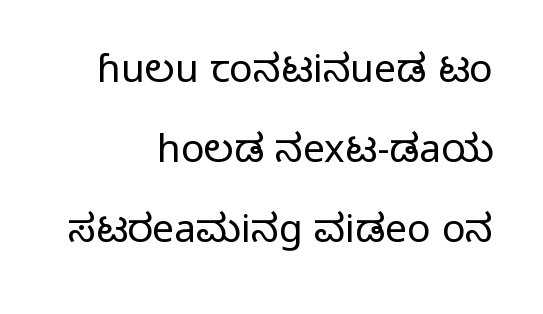
{"serif": "no", "italic": "no", "bold": "no", "weight": "light", "width": "normal", "stroke_contrast": "low", "x_height": "medium", "monospaced": "no", "underline": "no", "align": "right", "line_spacing": "loose", "line_spacing_ratio": 2.05, "letter_spacing": "normal", "letter_spacing_em": 0.0, "glyph_px": 39}
